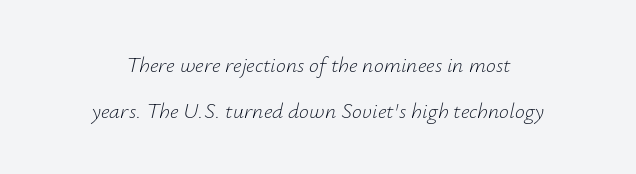
{"italic": "yes", "lean": "right", "slant_degrees": 12, "bold": "no", "underline": "no", "align": "center", "line_spacing": "loose", "line_spacing_ratio": 2.1, "letter_spacing": "normal", "letter_spacing_em": 0.0, "glyph_px": 22}
